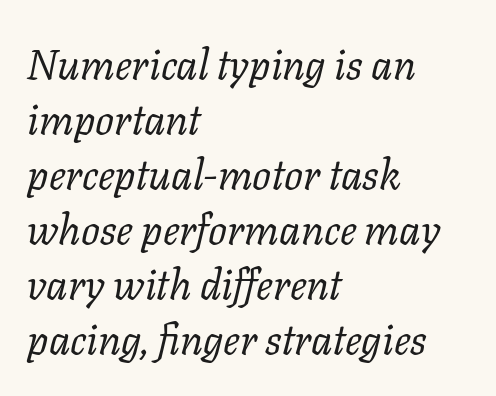
{"serif": "yes", "italic": "yes", "lean": "right", "slant_degrees": 11, "bold": "no", "weight": "regular", "width": "normal", "stroke_contrast": "low", "x_height": "medium", "monospaced": "no", "underline": "no", "align": "left", "line_spacing": "normal", "line_spacing_ratio": 1.31, "letter_spacing": "normal", "letter_spacing_em": 0.0, "glyph_px": 42}
